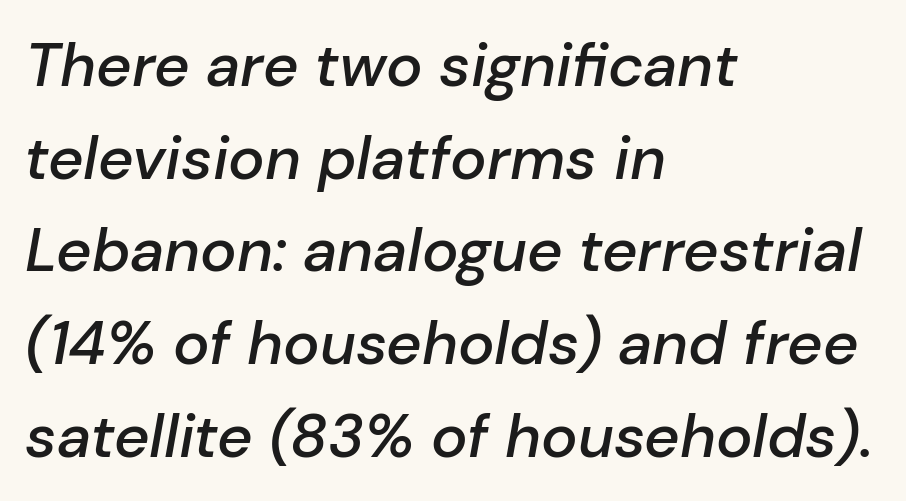
{"italic": "yes", "lean": "right", "slant_degrees": 10, "bold": "semi", "weight": "semibold", "width": "normal", "stroke_contrast": "low", "x_height": "medium", "monospaced": "no", "underline": "no", "align": "left", "line_spacing": "normal", "line_spacing_ratio": 1.52, "letter_spacing": "normal", "letter_spacing_em": 0.0, "glyph_px": 61}
